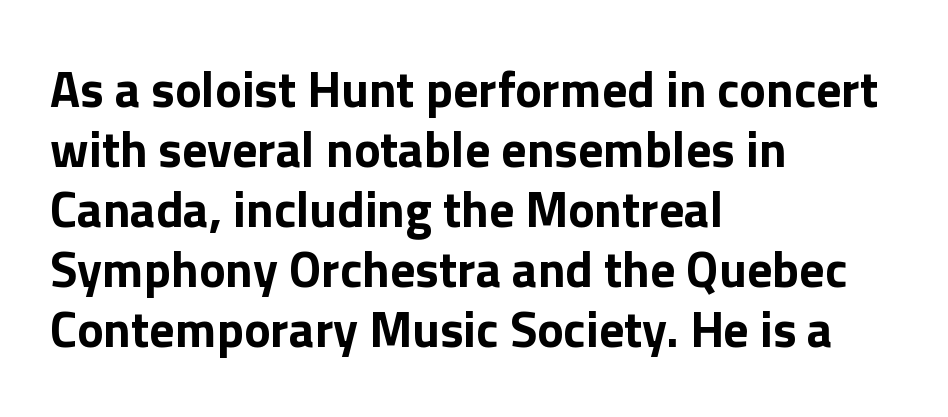
Ascenders rise straight up at ninety degrees. Is the letter spacing exaggerated? No — it looks like the ordinary default. The space beneath each line is pristine and unruled. Is this a fixed-width face? No — the glyphs have proportional, varying widths.
